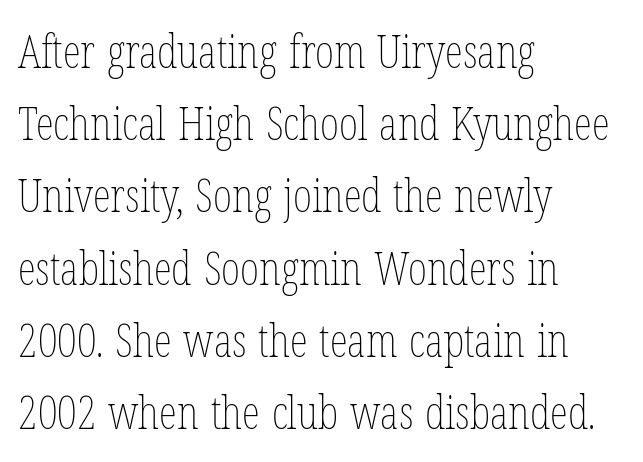
Q: Is the text bold? A: No.
Q: Is the text italic (slanted)? A: No, it is upright.
Q: Is the text underlined? A: No.
Q: How is the paragraph aligned? A: Left-aligned.
Q: Is the spacing between letters normal or unusually wide? A: Normal.
Q: Is the spacing between lines tight, normal or loose? A: Normal.
Q: Width (condensed, normal, or wide)? A: Condensed.
Q: Stroke contrast? A: Low.
Q: x-height? A: Medium.
Q: Monospaced? A: No.
